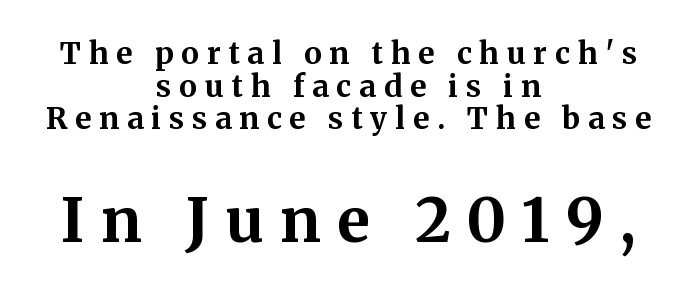
The image shows 61 px bold serif type, upright; set centered, tight line spacing (1.09x), unusually wide letter spacing (+0.26 em), not underlined; the second (bottom) block is 2.03x larger; medium stroke contrast and a medium x-height.
